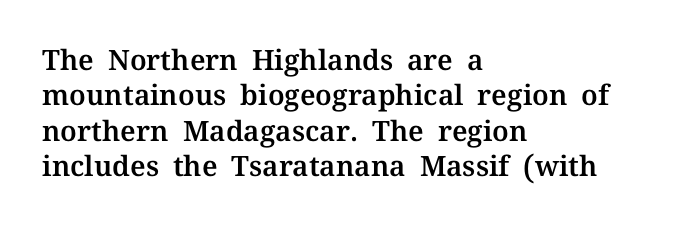
The specimen omits any rule beneath the text block's lines. Students, note that the glyphs here touch the page at normal intervals. The passage shown is typeset with a serif family. Varying glyph widths throughout — classic text-font behaviour. These lines were composed using upright roman letters.
